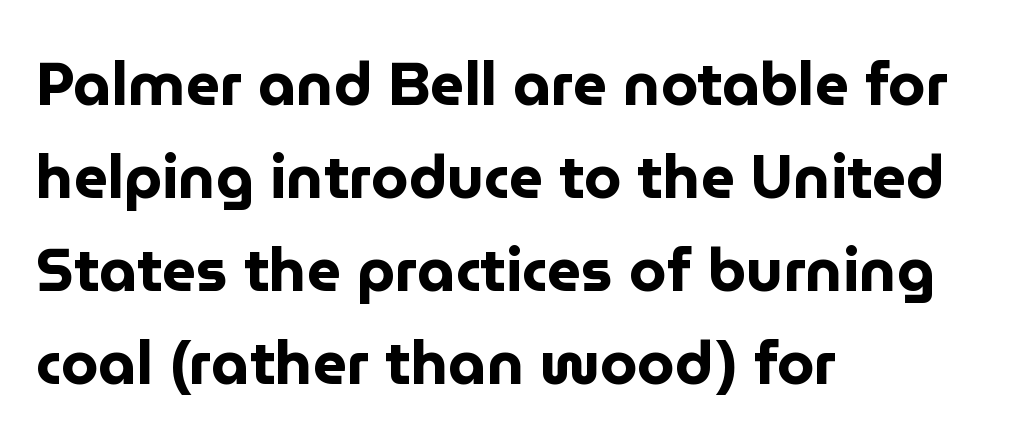
Q: Is the text bold? A: Yes.
Q: Is the text italic (slanted)? A: No, it is upright.
Q: Is the typeface a serif or a sans-serif typeface? A: Sans-serif.
Q: Is the text underlined? A: No.
Q: How is the paragraph aligned? A: Left-aligned.
Q: Is the spacing between letters normal or unusually wide? A: Normal.
Q: Is the spacing between lines tight, normal or loose? A: Normal.
Q: Width (condensed, normal, or wide)? A: Normal.
Q: Stroke contrast? A: Low.
Q: x-height? A: Medium.
Q: Monospaced? A: No.
